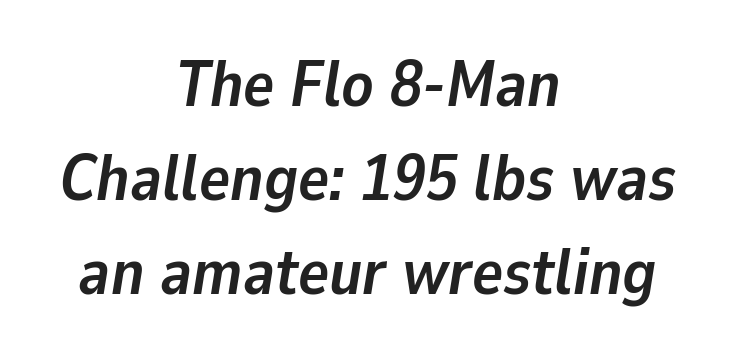
Unmarked baselines from the first word to the last. Caption: bold face, heavy strokes. Horizontally, the lines are justified to the midpoint only. Note the varied advance widths — an 'i' is clearly narrower than an 'm'.
